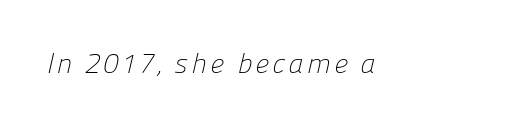
{"serif": "no", "bold": "no", "weight": "light", "width": "normal", "stroke_contrast": "low", "x_height": "medium", "monospaced": "no", "underline": "no", "glyph_px": 28}
